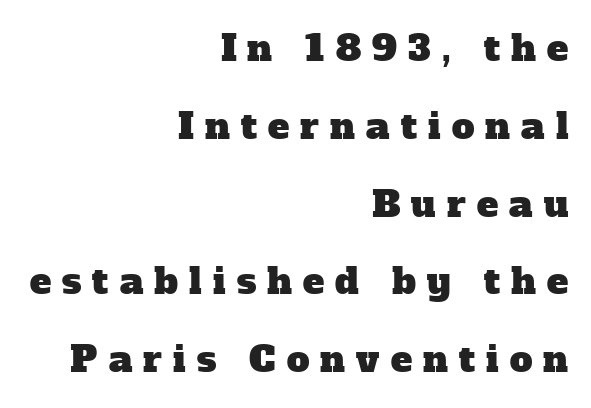
Q: Is the typeface a serif or a sans-serif typeface? A: Serif.
Q: Is the text underlined? A: No.
Q: How is the paragraph aligned? A: Right-aligned.
Q: Is the spacing between letters normal or unusually wide? A: Unusually wide.
Q: Is the spacing between lines tight, normal or loose? A: Loose.
Q: Width (condensed, normal, or wide)? A: Normal.
Q: Stroke contrast? A: Low.
Q: x-height? A: Medium.
Q: Monospaced? A: No.
